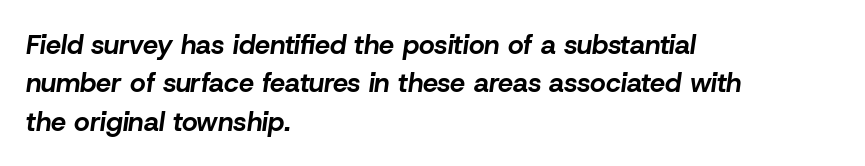
Line beginnings align vertically; line endings do not. Slanted lettering throughout. I'd describe the lettering as bold — thick and assertive. Regular leading. Here the glyphs are tracked normally, forming tight word shapes. Underlining? Definitely not there.
